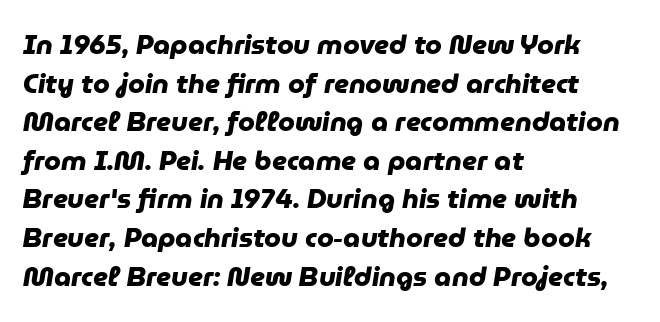
Evenly set lines give the paragraph a standard silhouette. Notice how thick the strokes are: this is what a full bold looks like. Where is the straight margin? On the left. The horizontal fit of the characters is conventional and even.
